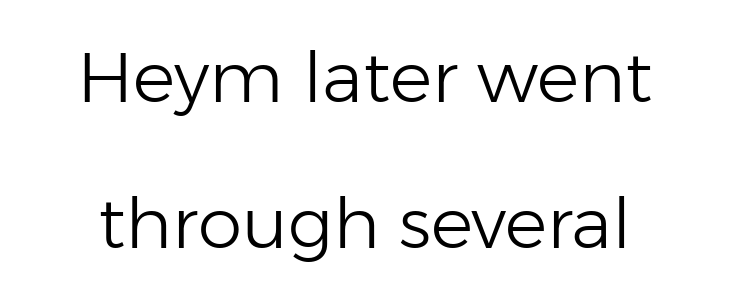
{"serif": "no", "italic": "no", "bold": "no", "weight": "light", "width": "normal", "stroke_contrast": "low", "x_height": "medium", "monospaced": "no", "underline": "no", "line_spacing": "loose", "line_spacing_ratio": 2.05, "letter_spacing": "normal", "letter_spacing_em": 0.0, "glyph_px": 71}
